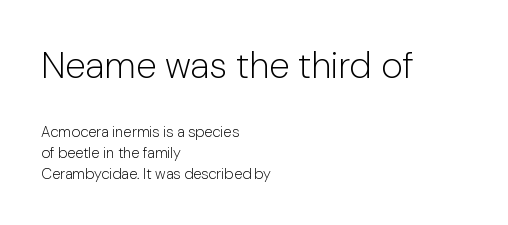
Q: Is the text bold? A: No.
Q: Is the text italic (slanted)? A: No, it is upright.
Q: Is the typeface a serif or a sans-serif typeface? A: Sans-serif.
Q: Is the text underlined? A: No.
Q: How is the paragraph aligned? A: Left-aligned.
Q: Is the spacing between letters normal or unusually wide? A: Normal.
Q: Is the spacing between lines tight, normal or loose? A: Normal.
Q: Which block of text is set in a larger size, the first (top) or the second (bottom)? A: The first (top) one.
Q: Width (condensed, normal, or wide)? A: Normal.
Q: Stroke contrast? A: Low.
Q: x-height? A: Medium.
Q: Monospaced? A: No.
